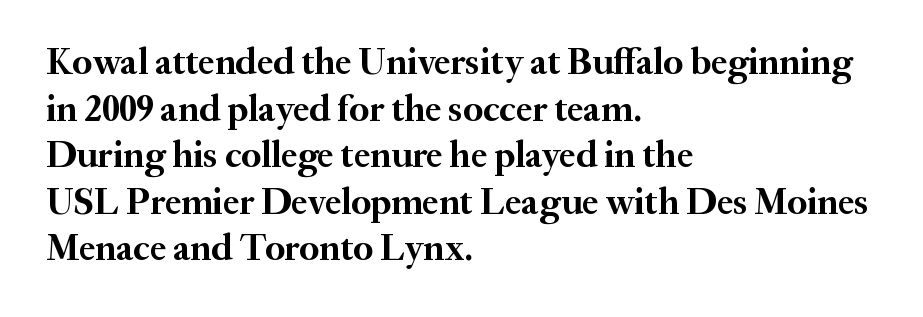
Is this a sans? No — the strokes have serifs. Does the copy run flush right? No — it runs flush left. The line-height multiplier appears to be the usual default. The face used here is proportionally spaced, like ordinary book or web type.
